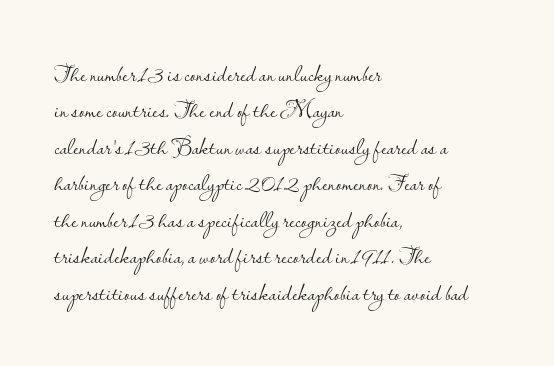
The foot of each line stays bare and open. These lines stack with their left ends in a neat column. These lines sit exactly where default settings would place them.
